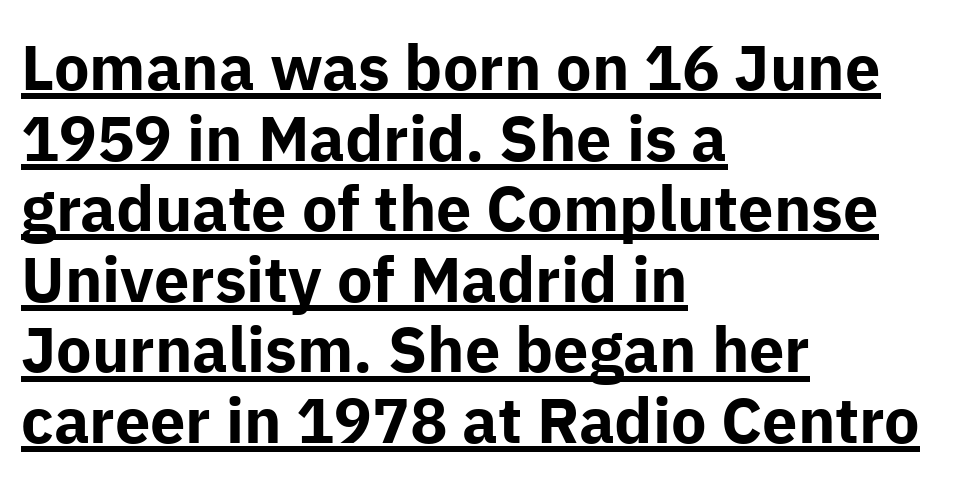
{"serif": "no", "italic": "no", "bold": "yes", "weight": "bold", "width": "normal", "stroke_contrast": "low", "x_height": "medium", "monospaced": "no", "underline": "yes", "align": "left", "line_spacing": "tight", "line_spacing_ratio": 1.12, "letter_spacing": "normal", "letter_spacing_em": 0.0, "glyph_px": 63}
